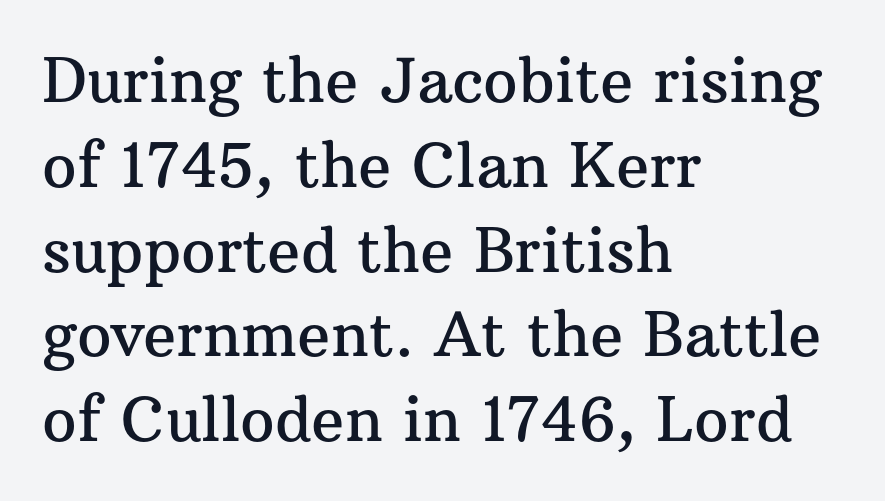
The image shows 61 px serif type, upright; set left-aligned, normal line spacing (1.39x), normal letter spacing, not underlined; medium stroke contrast and a medium x-height.
